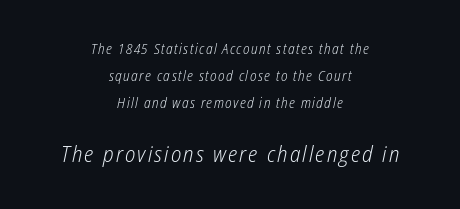
{"italic": "yes", "lean": "right", "slant_degrees": 12, "bold": "no", "underline": "no", "align": "center", "line_spacing": "loose", "line_spacing_ratio": 1.94, "larger_block": "second", "size_ratio": 1.57, "glyph_px": 22}
